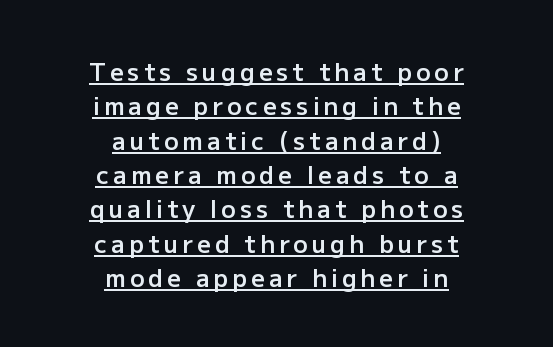
The image shows 24 px text type, upright; set centered, normal line spacing (1.43x), underlined.
